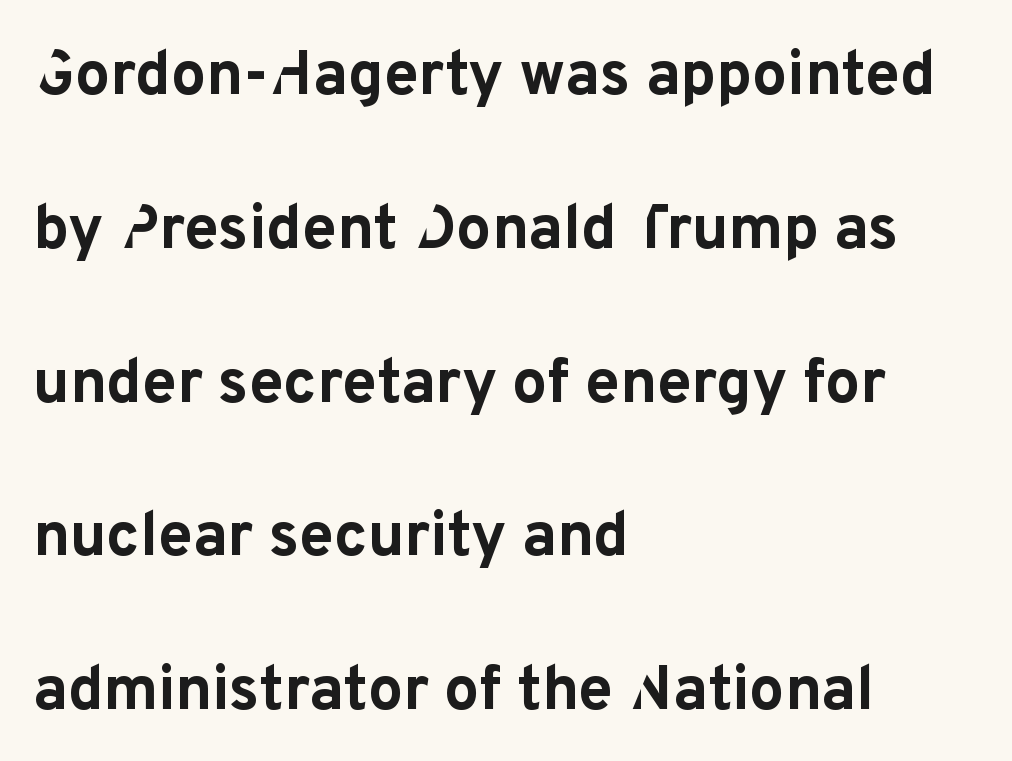
{"serif": "no", "italic": "no", "bold": "yes", "weight": "bold", "width": "normal", "stroke_contrast": "low", "x_height": "medium", "monospaced": "no", "underline": "no", "align": "left", "line_spacing": "loose", "line_spacing_ratio": 2.48, "letter_spacing": "normal", "letter_spacing_em": 0.0, "glyph_px": 62}
